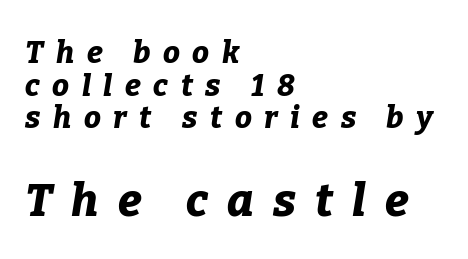
The image shows 45 px bold type, italic (leaning right); set left-aligned, tight line spacing (1.09x), unusually wide letter spacing (+0.42 em), not underlined; the second (bottom) block is 1.5x larger; low stroke contrast and a medium x-height.
